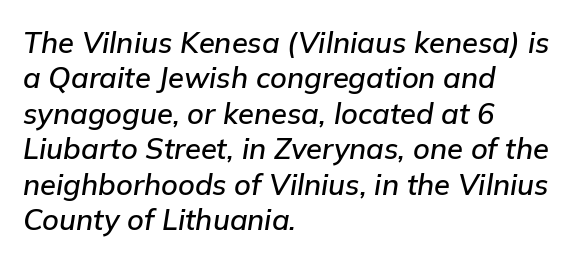
{"italic": "yes", "lean": "right", "slant_degrees": 9, "width": "normal", "stroke_contrast": "low", "x_height": "medium", "monospaced": "no", "underline": "no", "align": "left", "line_spacing_ratio": 1.22, "letter_spacing": "normal", "letter_spacing_em": 0.0, "glyph_px": 29}
